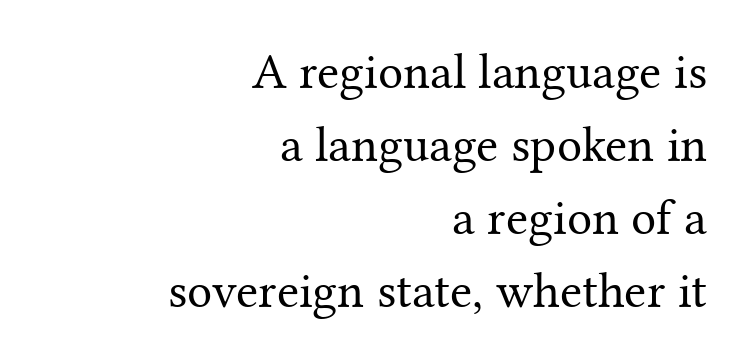
Serifs: yes, visible at the terminals of the letterforms. Leftover space on each line is placed entirely before the opening word. Does the leading feel generous? No, just average. The face looks like a standard text weight, possibly lighter. Beneath every word, the page is bare. Proportional: the letters do not fall into vertical columns.
